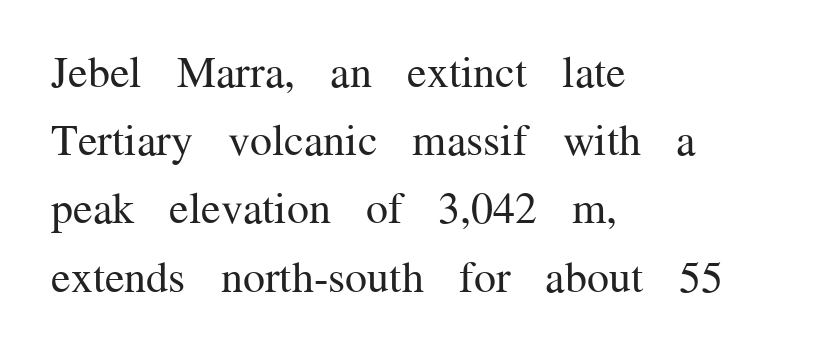
Q: Is the text bold? A: No.
Q: Is the text italic (slanted)? A: No, it is upright.
Q: Is the typeface a serif or a sans-serif typeface? A: Serif.
Q: Is the text underlined? A: No.
Q: How is the paragraph aligned? A: Left-aligned.
Q: Is the spacing between letters normal or unusually wide? A: Normal.
Q: Is the spacing between lines tight, normal or loose? A: Normal.
Q: Width (condensed, normal, or wide)? A: Normal.
Q: Stroke contrast? A: Medium.
Q: x-height? A: Medium.
Q: Monospaced? A: No.
